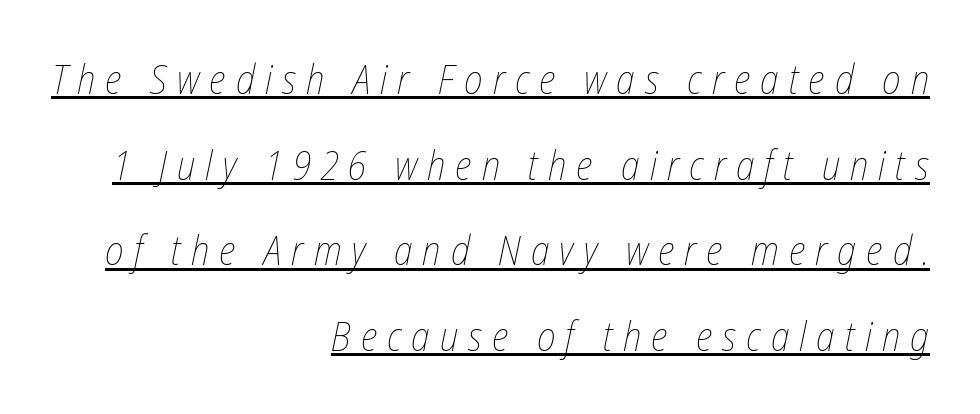
Layout note: lines flush right. Observe the wide spacing: letters keep a clear distance from each other. This reads as an unemphasized weight, regular at the heaviest. The rendering uses natural spacing where letterforms have individual widths. If you measured baseline to baseline, you'd find a long distance. Tall strokes in this sample are angled rather than plumb.
